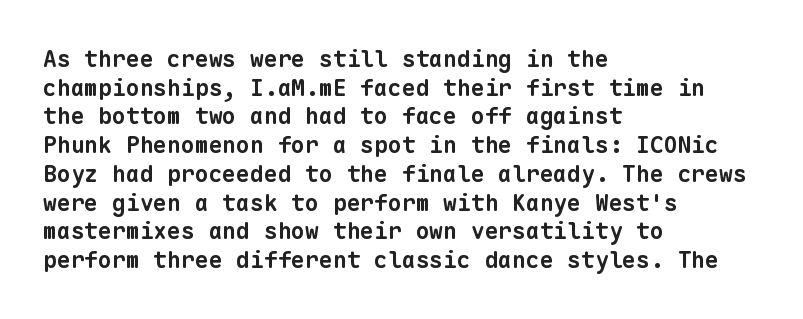
Q: Is the text bold? A: Yes.
Q: Is the text underlined? A: No.
Q: How is the paragraph aligned? A: Left-aligned.
Q: Is the spacing between letters normal or unusually wide? A: Normal.
Q: Is the spacing between lines tight, normal or loose? A: Normal.
